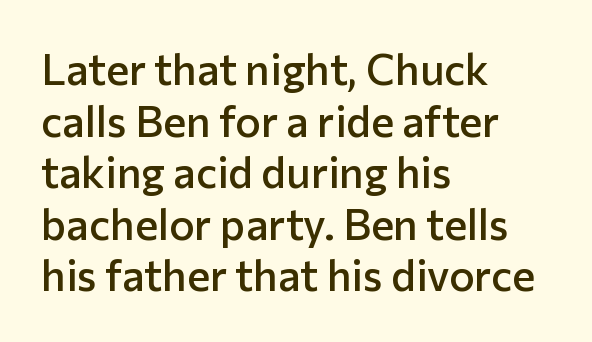
{"serif": "no", "italic": "no", "bold": "semi", "weight": "semibold", "width": "normal", "stroke_contrast": "low", "x_height": "medium", "monospaced": "no", "underline": "no", "align": "left", "line_spacing_ratio": 1.2, "letter_spacing": "normal", "letter_spacing_em": 0.0, "glyph_px": 43}
